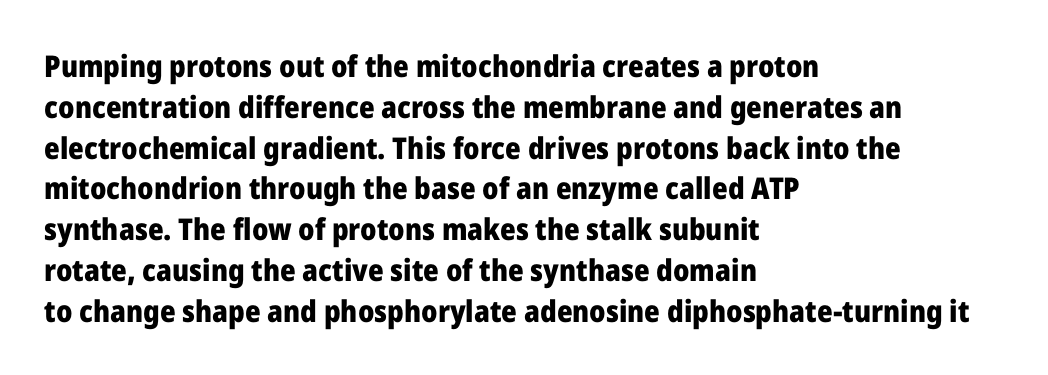
Glyph-to-glyph distance matches everyday printed text. Typographically, this falls in the sans-serif category. If you measured baseline to baseline, you'd find a middling distance. How heavy is the stroke? Heavy — this is a bold. It's the straight-up-and-down kind of type.
